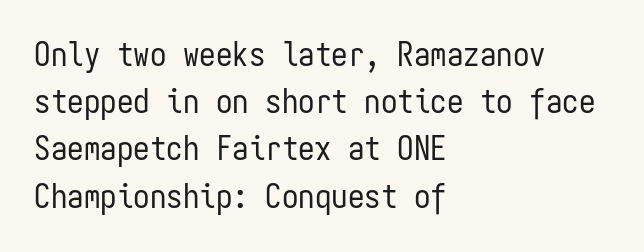
Q: Is the text bold? A: No.
Q: Is the text italic (slanted)? A: No, it is upright.
Q: Is the typeface a serif or a sans-serif typeface? A: Sans-serif.
Q: Is the text underlined? A: No.
Q: How is the paragraph aligned? A: Left-aligned.
Q: Is the spacing between letters normal or unusually wide? A: Normal.
Q: Is the spacing between lines tight, normal or loose? A: Normal.
Q: Width (condensed, normal, or wide)? A: Condensed.
Q: Stroke contrast? A: Low.
Q: x-height? A: Medium.
Q: Monospaced? A: Yes.
